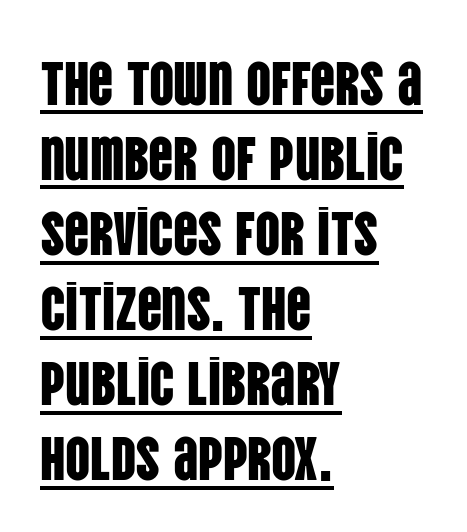
The image shows 62 px condensed sans-serif type, upright; set left-aligned, line spacing 1.21x, normal letter spacing, underlined; low stroke contrast and a large x-height.
